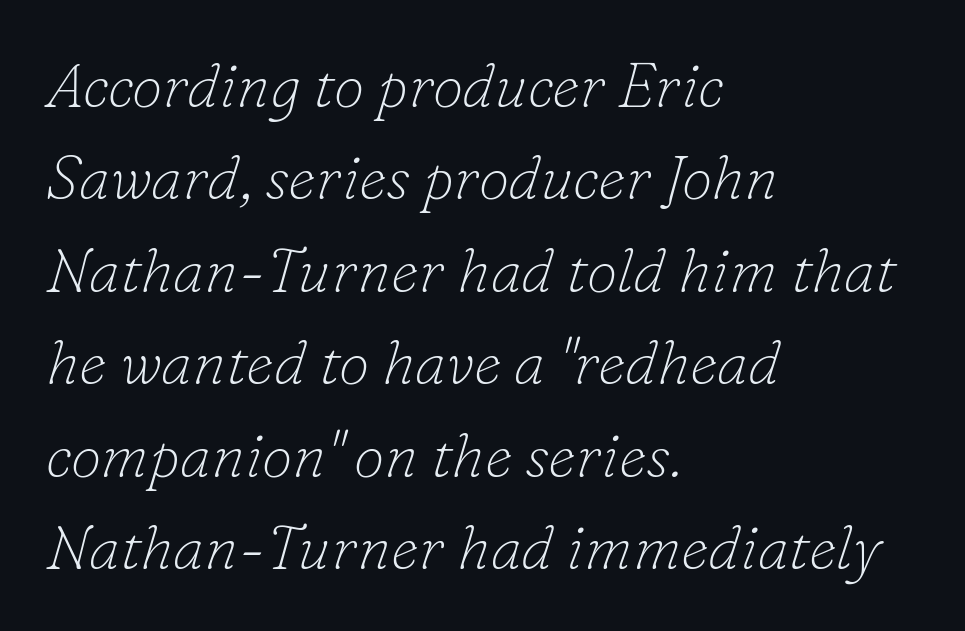
The image shows 62 px thin serif type, italic (leaning right); set left-aligned, normal line spacing (1.49x), normal letter spacing, not underlined; low stroke contrast and a small x-height.
